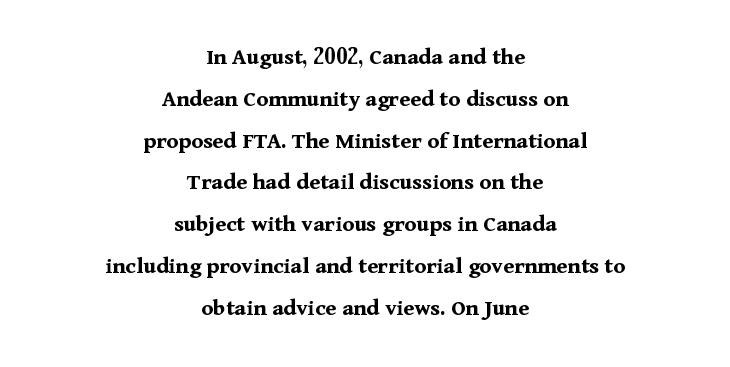
{"italic": "no", "bold": "yes", "underline": "no", "align": "center", "line_spacing_ratio": 1.74, "letter_spacing": "normal", "letter_spacing_em": 0.0, "glyph_px": 24}
